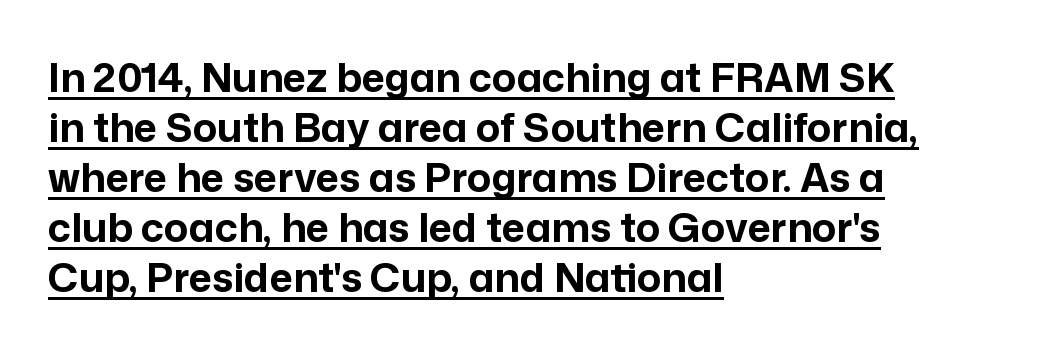
{"serif": "no", "italic": "no", "bold": "yes", "weight": "bold", "width": "normal", "stroke_contrast": "low", "x_height": "medium", "monospaced": "no", "underline": "yes", "align": "left", "line_spacing": "normal", "line_spacing_ratio": 1.25, "letter_spacing": "normal", "letter_spacing_em": 0.0, "glyph_px": 40}
